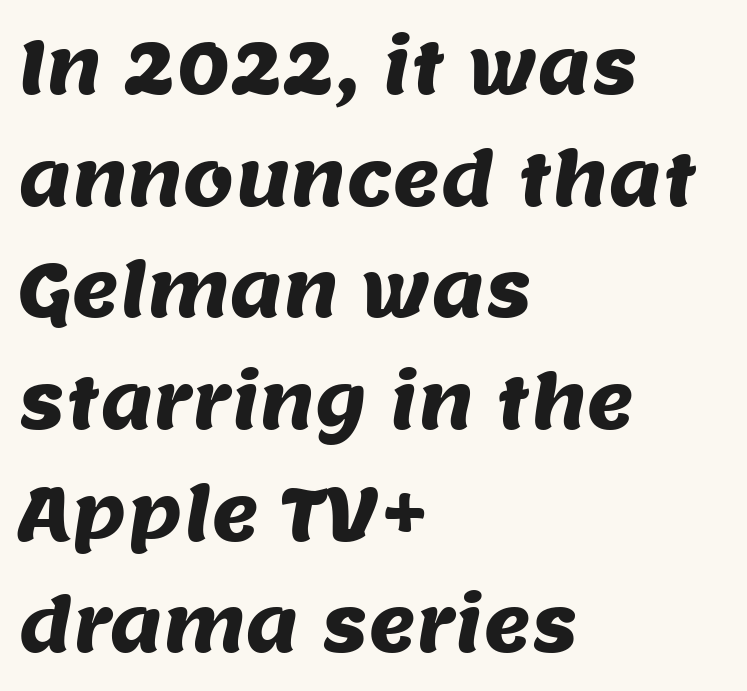
The image shows 73 px sans-serif type; set left-aligned, normal line spacing (1.53x), normal letter spacing, not underlined; medium stroke contrast and a large x-height.
